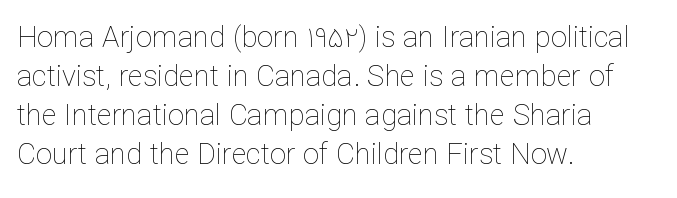
Q: Is the text bold? A: No.
Q: Is the text italic (slanted)? A: No, it is upright.
Q: Is the text underlined? A: No.
Q: How is the paragraph aligned? A: Left-aligned.
Q: Is the spacing between letters normal or unusually wide? A: Normal.
Q: Is the spacing between lines tight, normal or loose? A: Normal.
Q: Width (condensed, normal, or wide)? A: Normal.
Q: Stroke contrast? A: Low.
Q: x-height? A: Medium.
Q: Monospaced? A: No.
